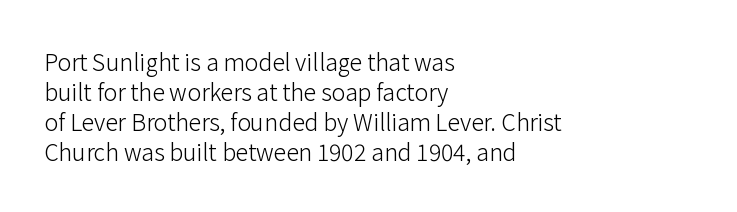
{"italic": "no", "bold": "no", "underline": "no", "align": "left", "line_spacing": "normal", "line_spacing_ratio": 1.3, "letter_spacing": "normal", "letter_spacing_em": 0.0, "glyph_px": 23}
